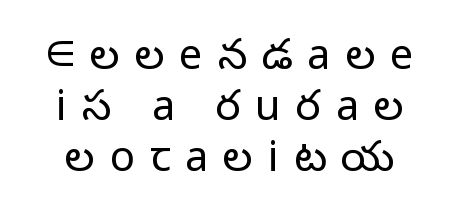
Q: Is the text bold? A: No.
Q: Is the text italic (slanted)? A: No, it is upright.
Q: Is the typeface a serif or a sans-serif typeface? A: Sans-serif.
Q: Is the text underlined? A: No.
Q: Is the spacing between letters normal or unusually wide? A: Unusually wide.
Q: Width (condensed, normal, or wide)? A: Normal.
Q: Stroke contrast? A: Low.
Q: x-height? A: Medium.
Q: Monospaced? A: No.
